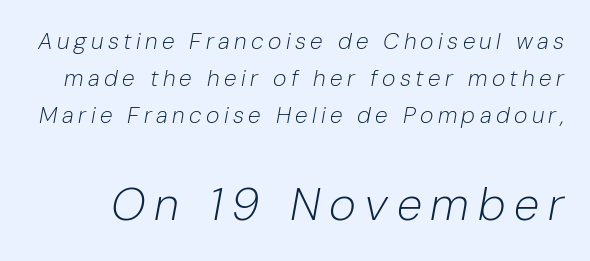
The image shows 46 px light type, italic (leaning right); set normal line spacing (1.61x), not underlined; the second (bottom) block is 2.0x larger; low stroke contrast and a medium x-height.
